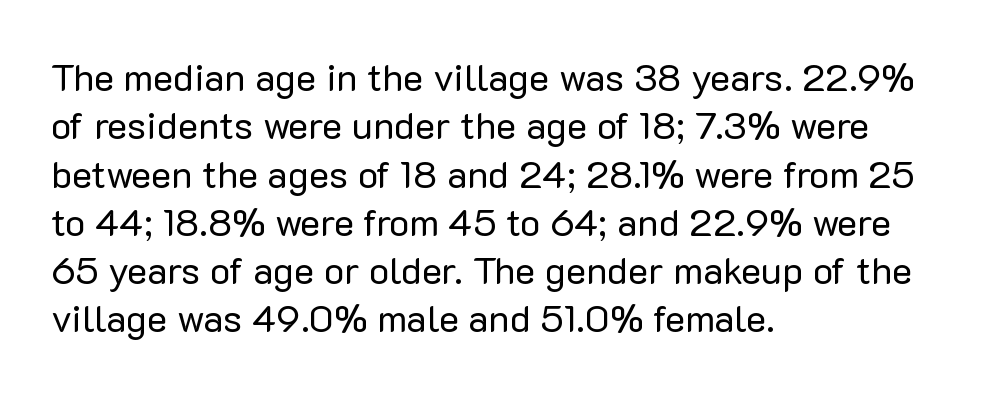
The image shows 38 px regular-weight sans-serif type, upright; set left-aligned, normal line spacing (1.27x), normal letter spacing, not underlined; low stroke contrast and a medium x-height.
